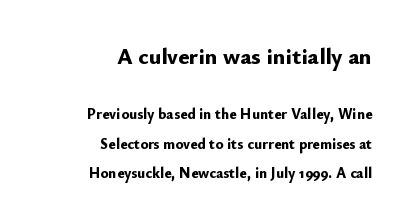
Q: Is the text bold? A: Yes.
Q: Is the text italic (slanted)? A: No, it is upright.
Q: Is the text underlined? A: No.
Q: How is the paragraph aligned? A: Right-aligned.
Q: Is the spacing between letters normal or unusually wide? A: Normal.
Q: Is the spacing between lines tight, normal or loose? A: Loose.
Q: Which block of text is set in a larger size, the first (top) or the second (bottom)? A: The first (top) one.
